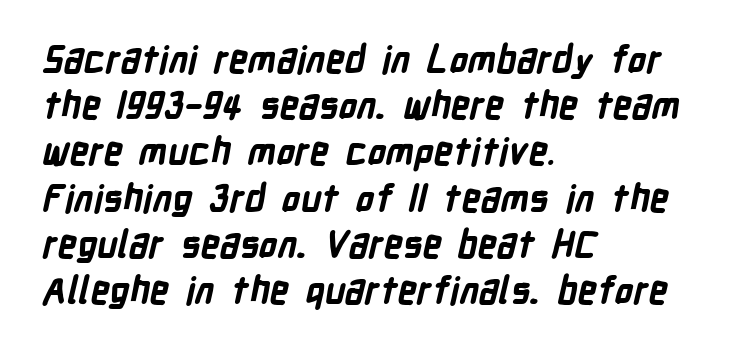
Descenders hang freely into open space. This sample uses plain, unmodified letter spacing. These lines carry a lot of weight — the face is fully bold. The passage shown stacks its lines at a standard gap.
